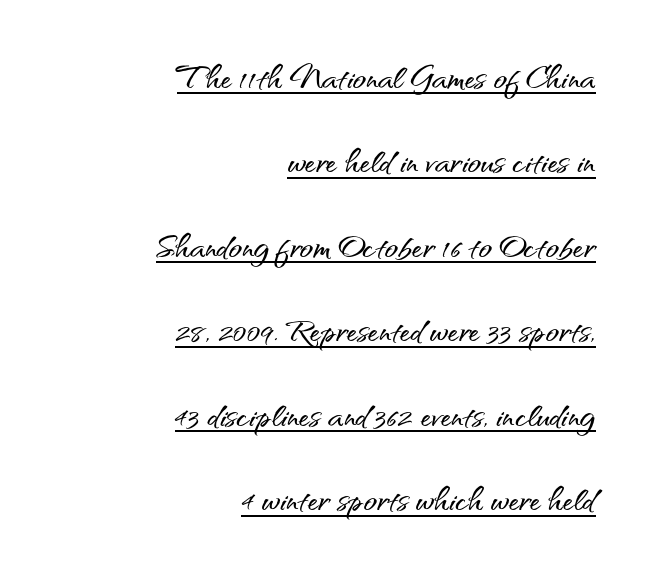
{"serif": "no", "width": "normal", "stroke_contrast": "medium", "x_height": "small", "monospaced": "no", "underline": "yes", "align": "right", "line_spacing": "loose", "line_spacing_ratio": 1.92, "letter_spacing": "normal", "letter_spacing_em": 0.0, "glyph_px": 44}
